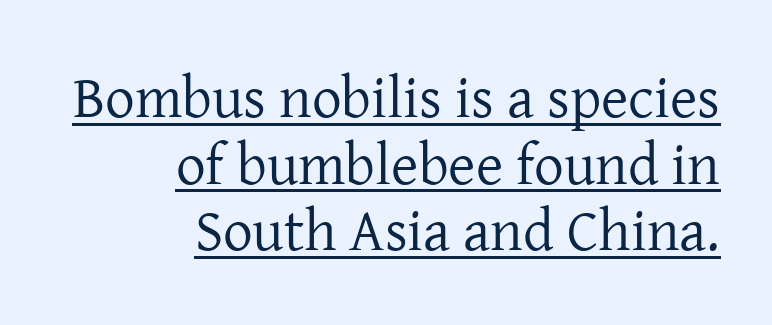
{"serif": "yes", "italic": "no", "bold": "no", "weight": "regular", "width": "normal", "stroke_contrast": "low", "x_height": "medium", "monospaced": "no", "underline": "yes", "align": "right", "line_spacing": "tight", "line_spacing_ratio": 1.13, "letter_spacing": "normal", "letter_spacing_em": 0.0, "glyph_px": 59}
